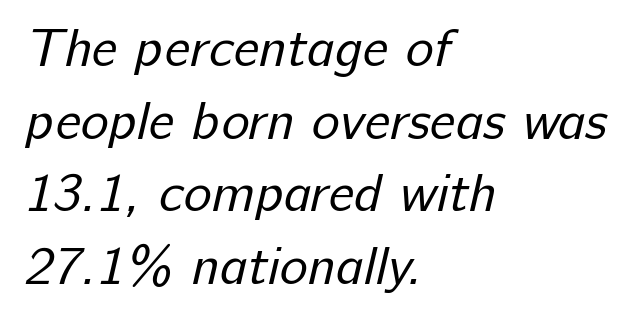
Q: Is the text bold? A: No.
Q: Is the typeface a serif or a sans-serif typeface? A: Sans-serif.
Q: Is the text underlined? A: No.
Q: How is the paragraph aligned? A: Left-aligned.
Q: Is the spacing between letters normal or unusually wide? A: Normal.
Q: Is the spacing between lines tight, normal or loose? A: Normal.
Q: Width (condensed, normal, or wide)? A: Normal.
Q: Stroke contrast? A: Low.
Q: x-height? A: Medium.
Q: Monospaced? A: No.
